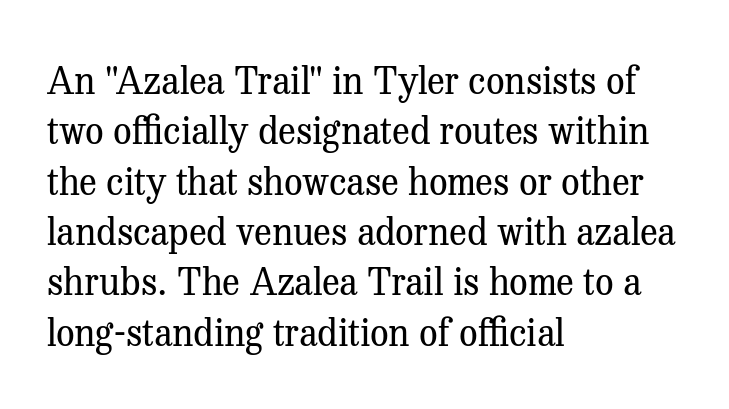
The image shows 37 px regular-weight serif type, upright; set left-aligned, normal line spacing (1.36x), normal letter spacing, not underlined; medium stroke contrast and a medium x-height.
